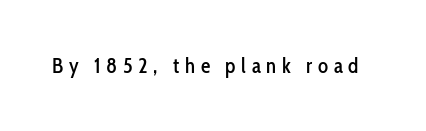
{"italic": "no", "underline": "no", "letter_spacing": "wide", "letter_spacing_em": 0.27, "glyph_px": 21}
